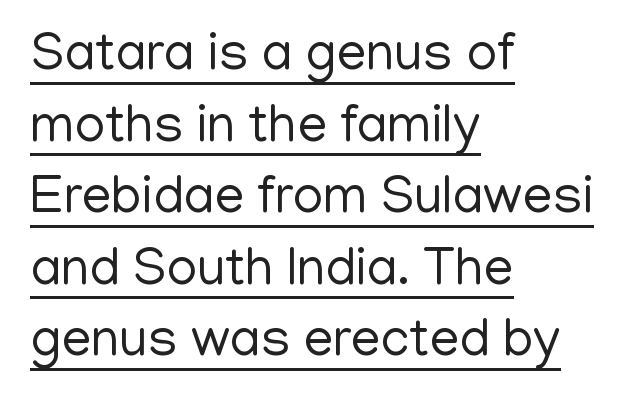
Q: Is the text bold? A: No.
Q: Is the text italic (slanted)? A: No, it is upright.
Q: Is the typeface a serif or a sans-serif typeface? A: Sans-serif.
Q: Is the text underlined? A: Yes.
Q: How is the paragraph aligned? A: Left-aligned.
Q: Is the spacing between letters normal or unusually wide? A: Normal.
Q: Is the spacing between lines tight, normal or loose? A: Normal.
Q: Width (condensed, normal, or wide)? A: Normal.
Q: Stroke contrast? A: Low.
Q: x-height? A: Medium.
Q: Monospaced? A: No.
